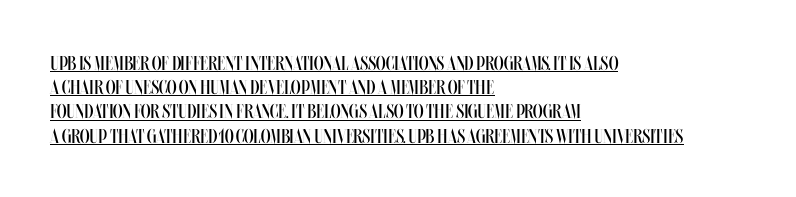
Q: Is the text bold? A: No.
Q: Is the text italic (slanted)? A: No, it is upright.
Q: Is the text underlined? A: Yes.
Q: How is the paragraph aligned? A: Left-aligned.
Q: Is the spacing between letters normal or unusually wide? A: Normal.
